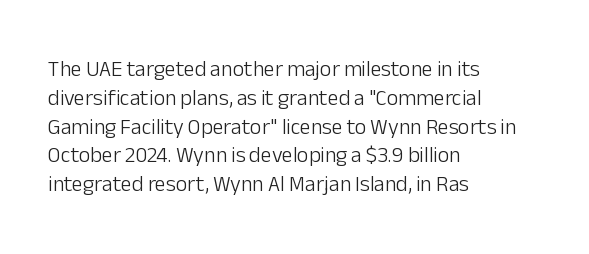
The image shows 22 px text type, upright; set left-aligned, normal line spacing (1.31x), normal letter spacing, not underlined.
